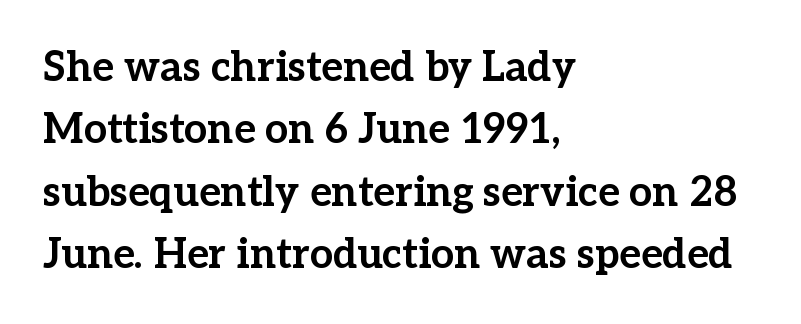
{"serif": "yes", "italic": "no", "bold": "yes", "weight": "bold", "width": "normal", "stroke_contrast": "low", "x_height": "medium", "monospaced": "no", "underline": "no", "align": "left", "line_spacing": "normal", "line_spacing_ratio": 1.52, "letter_spacing": "normal", "letter_spacing_em": 0.0, "glyph_px": 41}
